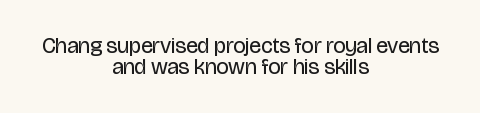
Q: Is the text bold? A: No.
Q: Is the text italic (slanted)? A: No, it is upright.
Q: Is the text underlined? A: No.
Q: How is the paragraph aligned? A: Centered.
Q: Is the spacing between letters normal or unusually wide? A: Normal.
Q: Is the spacing between lines tight, normal or loose? A: Tight.
